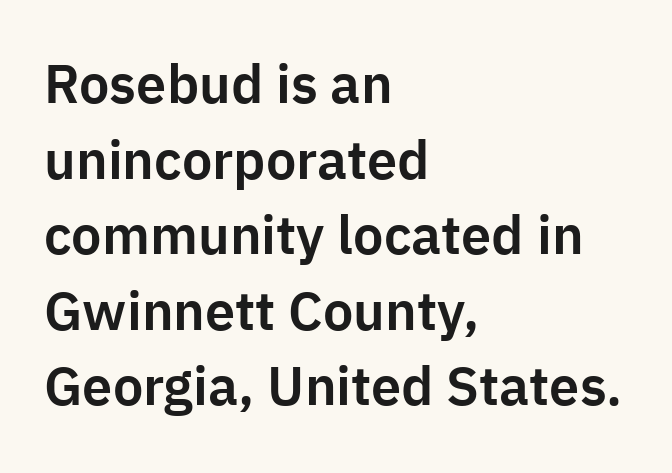
Q: Is the text italic (slanted)? A: No, it is upright.
Q: Is the typeface a serif or a sans-serif typeface? A: Sans-serif.
Q: Is the text underlined? A: No.
Q: How is the paragraph aligned? A: Left-aligned.
Q: Is the spacing between letters normal or unusually wide? A: Normal.
Q: Is the spacing between lines tight, normal or loose? A: Normal.
Q: Width (condensed, normal, or wide)? A: Normal.
Q: Stroke contrast? A: Low.
Q: x-height? A: Medium.
Q: Monospaced? A: No.
